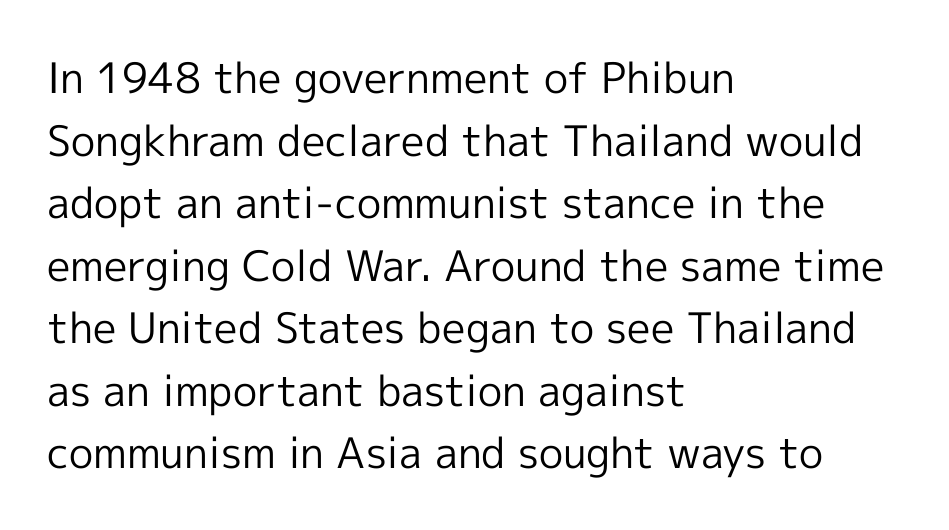
{"serif": "no", "italic": "no", "bold": "no", "weight": "regular", "width": "normal", "x_height": "medium", "monospaced": "no", "underline": "no", "align": "left", "line_spacing": "normal", "line_spacing_ratio": 1.49, "letter_spacing": "normal", "letter_spacing_em": 0.0, "glyph_px": 42}
